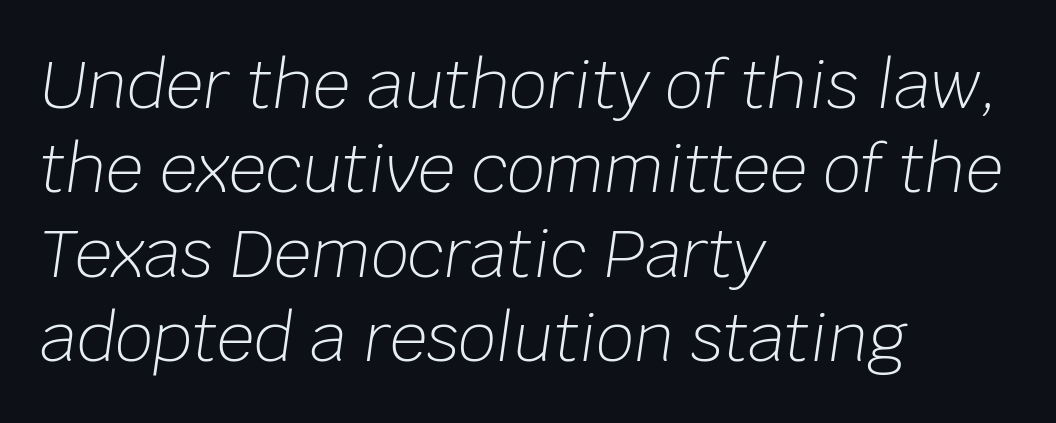
Q: Is the text bold? A: No.
Q: Is the text italic (slanted)? A: Yes, it leans right by about 8 degrees.
Q: Is the text underlined? A: No.
Q: How is the paragraph aligned? A: Left-aligned.
Q: Is the spacing between letters normal or unusually wide? A: Normal.
Q: Is the spacing between lines tight, normal or loose? A: Normal.
Q: Width (condensed, normal, or wide)? A: Normal.
Q: Stroke contrast? A: Low.
Q: x-height? A: Large.
Q: Monospaced? A: No.
